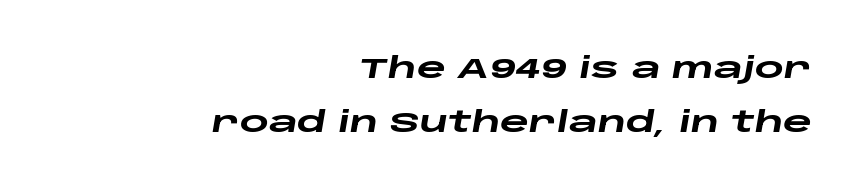
Q: Is the text bold? A: Yes.
Q: Is the text italic (slanted)? A: Yes, it leans right by about 10 degrees.
Q: Is the text underlined? A: No.
Q: How is the paragraph aligned? A: Right-aligned.
Q: Is the spacing between letters normal or unusually wide? A: Normal.
Q: Is the spacing between lines tight, normal or loose? A: Loose.
Q: Width (condensed, normal, or wide)? A: Wide.
Q: Stroke contrast? A: Low.
Q: x-height? A: Large.
Q: Monospaced? A: No.
